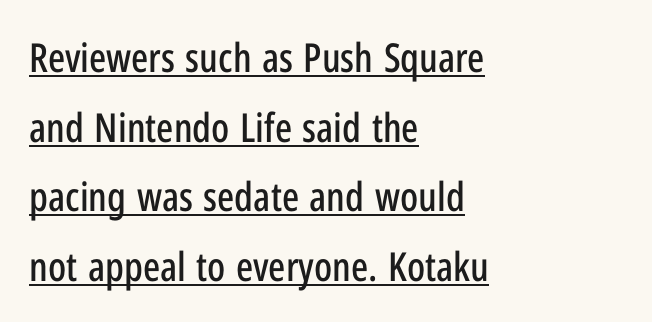
The image shows 40 px condensed sans-serif type, upright; set left-aligned, line spacing 1.74x, normal letter spacing, underlined; low stroke contrast and a medium x-height.
